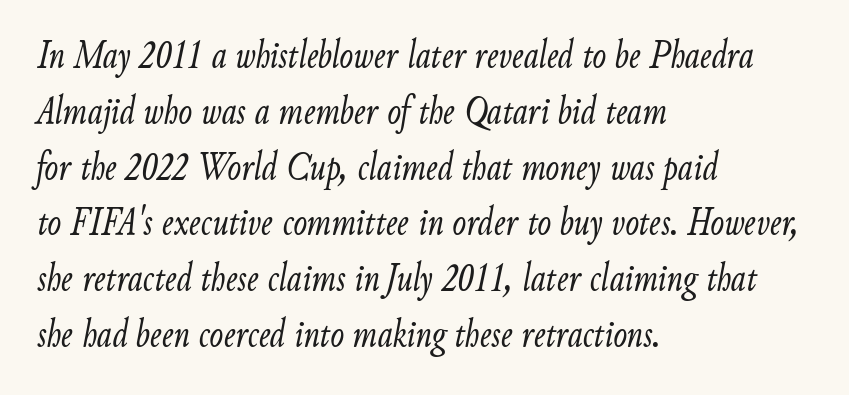
{"italic": "yes", "lean": "right", "slant_degrees": 9, "bold": "no", "weight": "light", "width": "condensed", "stroke_contrast": "low", "x_height": "small", "monospaced": "no", "underline": "no", "align": "left", "line_spacing": "normal", "line_spacing_ratio": 1.36, "letter_spacing": "normal", "letter_spacing_em": 0.0, "glyph_px": 41}
